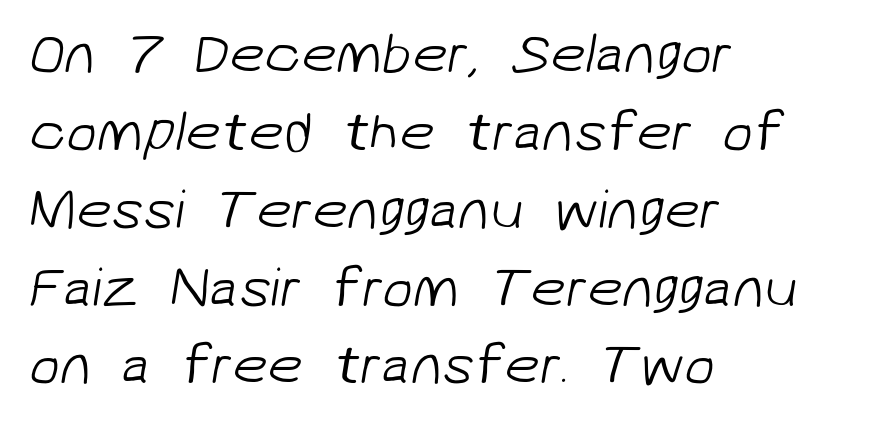
A typesetter would call this proportional, since set widths differ per character. Inter-character spacing is left at the font's built-in metrics. The area under the type is left untouched. What's the leading like? Ordinary, nothing unusual. The cut favours lightness, reaching ordinary text weight at its darkest.
